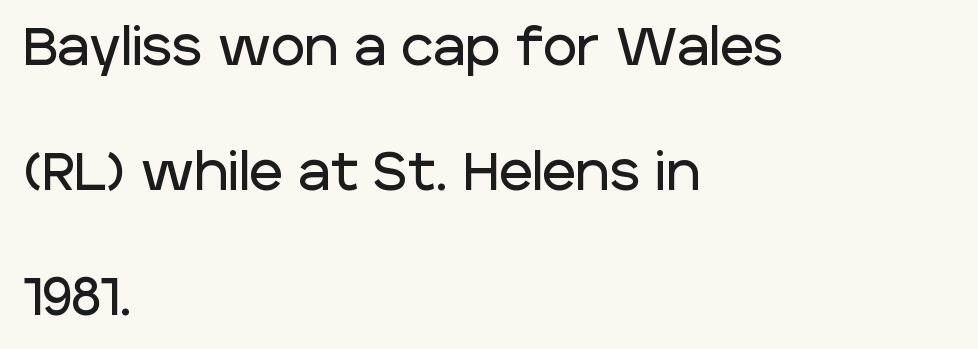
Q: Is the text italic (slanted)? A: No, it is upright.
Q: Is the typeface a serif or a sans-serif typeface? A: Sans-serif.
Q: Is the text underlined? A: No.
Q: How is the paragraph aligned? A: Left-aligned.
Q: Is the spacing between letters normal or unusually wide? A: Normal.
Q: Is the spacing between lines tight, normal or loose? A: Loose.
Q: Width (condensed, normal, or wide)? A: Normal.
Q: Stroke contrast? A: Low.
Q: x-height? A: Large.
Q: Monospaced? A: No.
